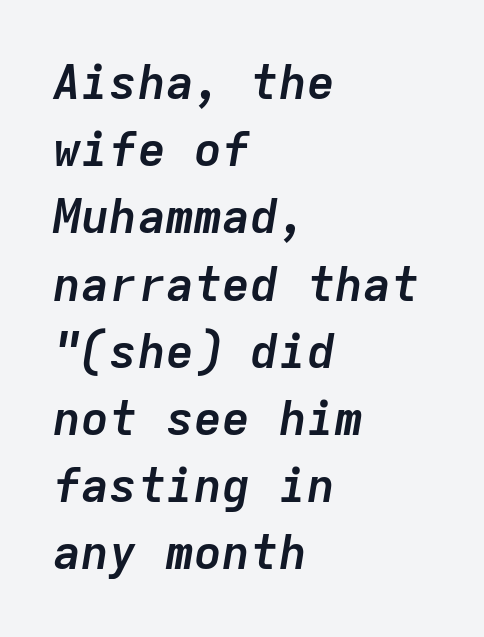
Q: Is the text bold? A: Yes.
Q: Is the text italic (slanted)? A: Yes, it leans right by about 9 degrees.
Q: Is the text underlined? A: No.
Q: How is the paragraph aligned? A: Left-aligned.
Q: Is the spacing between letters normal or unusually wide? A: Normal.
Q: Is the spacing between lines tight, normal or loose? A: Normal.
Q: Width (condensed, normal, or wide)? A: Normal.
Q: Stroke contrast? A: Low.
Q: x-height? A: Medium.
Q: Monospaced? A: Yes.
